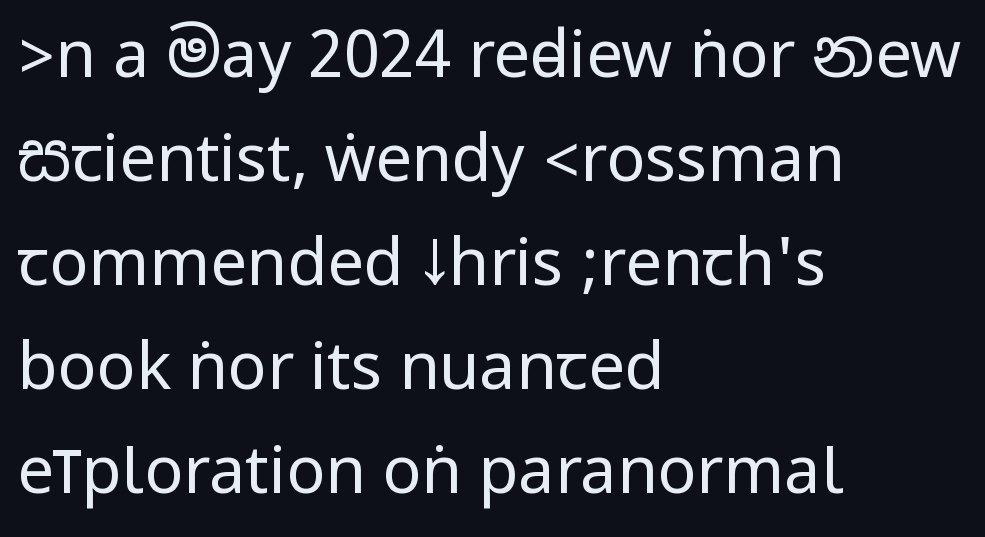
The paragraph has a hard left edge and a soft right edge. The typesetting does not lean heavy: it is not bold. Letter spacing: default. Type without underlining.
